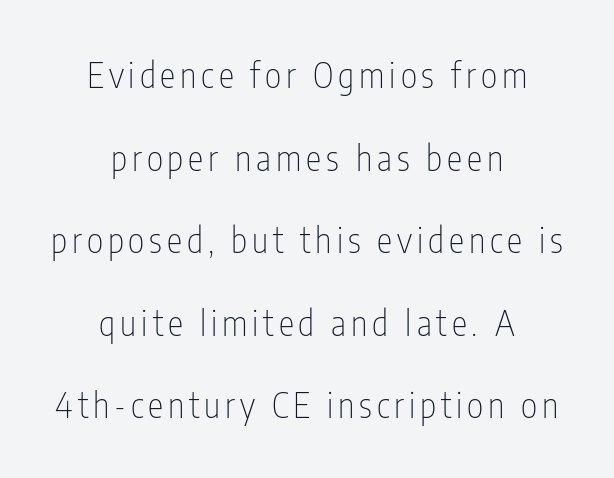
{"serif": "no", "italic": "no", "bold": "no", "weight": "thin", "width": "condensed", "stroke_contrast": "low", "x_height": "medium", "monospaced": "no", "underline": "no", "align": "center", "line_spacing": "loose", "line_spacing_ratio": 2.36, "glyph_px": 35}
